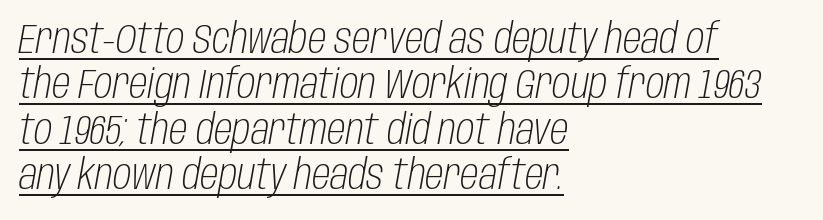
The image shows 42 px light, condensed type, italic (leaning right); set left-aligned, tight line spacing (1.08x), normal letter spacing, underlined; low stroke contrast and a large x-height.
